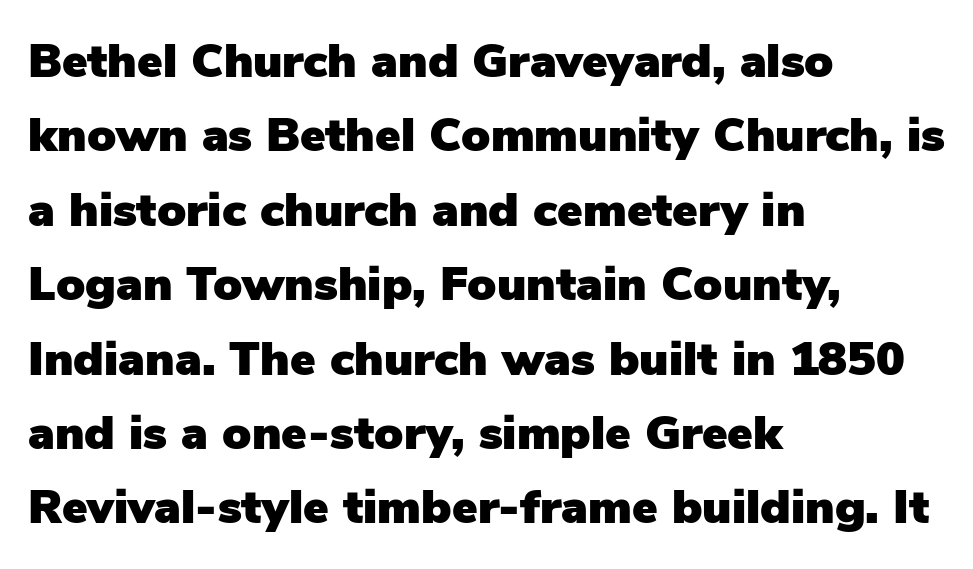
The designer left line spacing at the default. The zone under the glyphs is completely vacant. No extra tracking has been applied to these lines. I'd call this a sans setting — the letters go barefoot. A typesetter would call this proportional, since set widths differ per character. Is there any slant? The stems are plumb.
